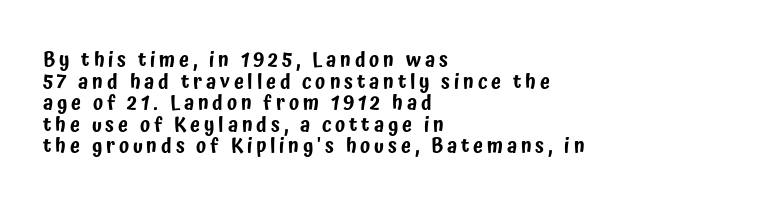
The image shows 20 px text type, upright; set left-aligned, tight line spacing (1.08x), not underlined.
